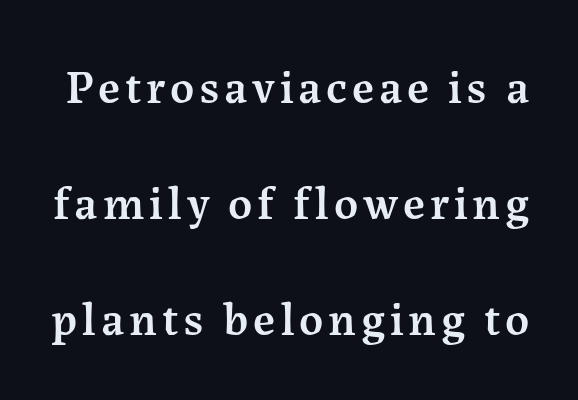
Q: Is the text bold? A: Semi-bold.
Q: Is the text italic (slanted)? A: No, it is upright.
Q: Is the typeface a serif or a sans-serif typeface? A: Serif.
Q: Is the text underlined? A: No.
Q: Is the spacing between lines tight, normal or loose? A: Loose.
Q: Width (condensed, normal, or wide)? A: Normal.
Q: Stroke contrast? A: Medium.
Q: x-height? A: Medium.
Q: Monospaced? A: No.
